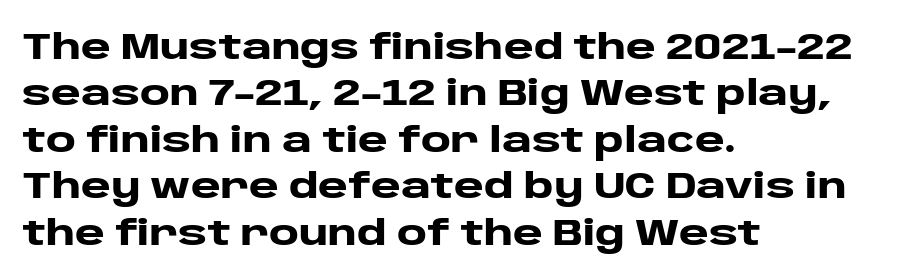
This sample is left-justified, so line endings fall wherever the words run out. Looks like regular typesetting: each glyph gets only the width it needs. Summary of vertical rhythm: regular, with standard interline spacing. The space directly below the letters is spotless.
